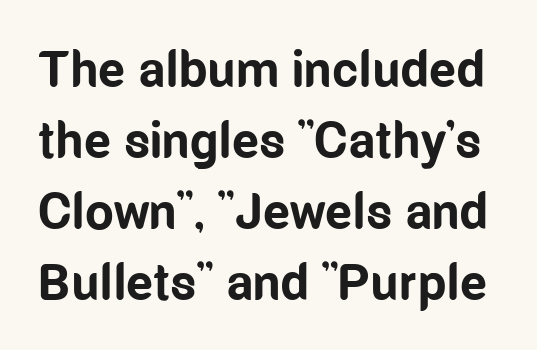
{"serif": "no", "italic": "no", "bold": "yes", "weight": "bold", "width": "condensed", "stroke_contrast": "low", "x_height": "medium", "monospaced": "no", "underline": "no", "line_spacing": "normal", "line_spacing_ratio": 1.39, "letter_spacing": "normal", "letter_spacing_em": 0.0, "glyph_px": 51}
